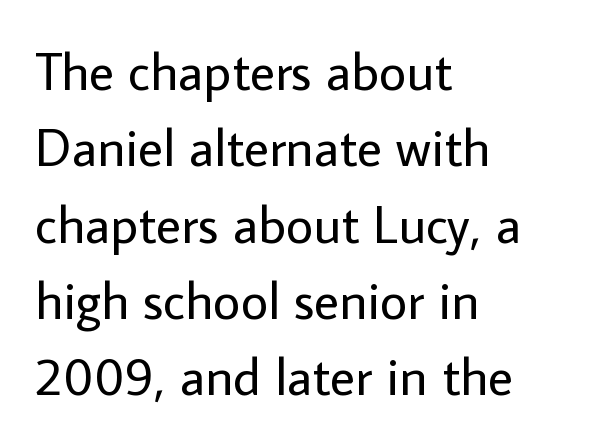
The image shows 53 px regular-weight sans-serif type, upright; set left-aligned, normal line spacing (1.44x), normal letter spacing, not underlined; low stroke contrast and a medium x-height.
